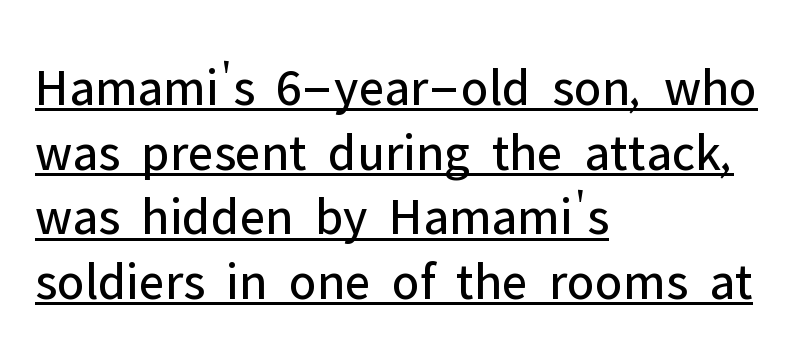
The image shows 53 px regular-weight sans-serif type, upright; set left-aligned, line spacing 1.22x, normal letter spacing, underlined; low stroke contrast and a medium x-height.
